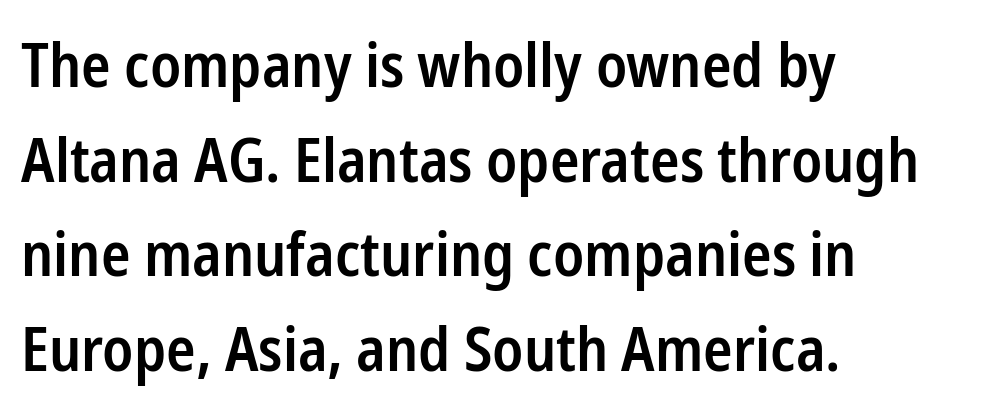
Successive baselines arrive at the customary interval. These lines are rendered in a variable-pitch font. Classification — sans serif. Underline: absent.
